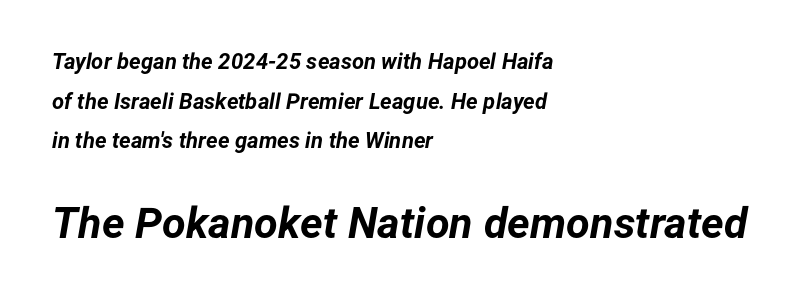
Q: Is the text bold? A: Yes.
Q: Is the text italic (slanted)? A: Yes, it leans right by about 12 degrees.
Q: Is the text underlined? A: No.
Q: How is the paragraph aligned? A: Left-aligned.
Q: Is the spacing between letters normal or unusually wide? A: Normal.
Q: Which block of text is set in a larger size, the first (top) or the second (bottom)? A: The second (bottom) one.
Q: Width (condensed, normal, or wide)? A: Normal.
Q: Stroke contrast? A: Low.
Q: x-height? A: Medium.
Q: Monospaced? A: No.
